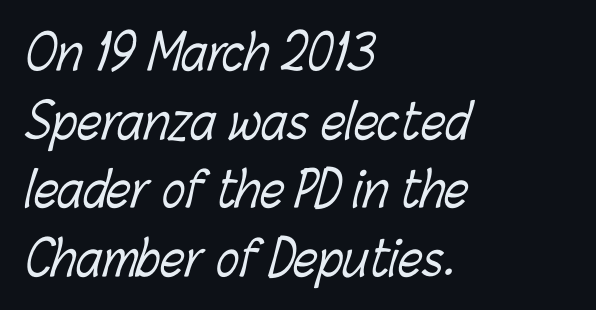
Short note: letters normally spaced. Casual observation: everything's shoved over to the left. The face used here is proportionally spaced, like ordinary book or web type. Nobody drew a line under any word here. What's the leading like? Ordinary, nothing unusual.
